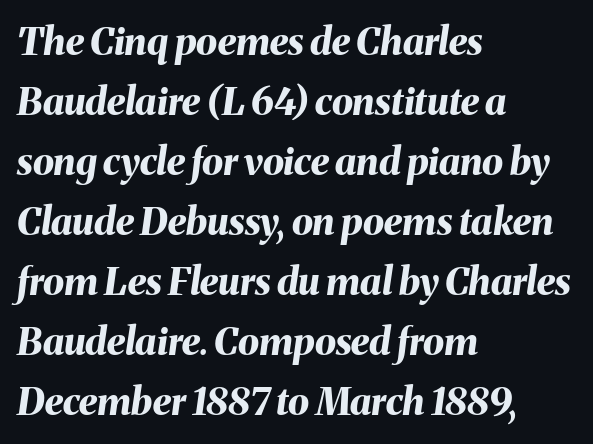
Layout note: lines flush left. On the weight axis this lands at bold, roughly 700. No word sits above an underline. What's the leading like? Ordinary, nothing unusual. Here the glyphs are tracked normally, forming tight word shapes.
